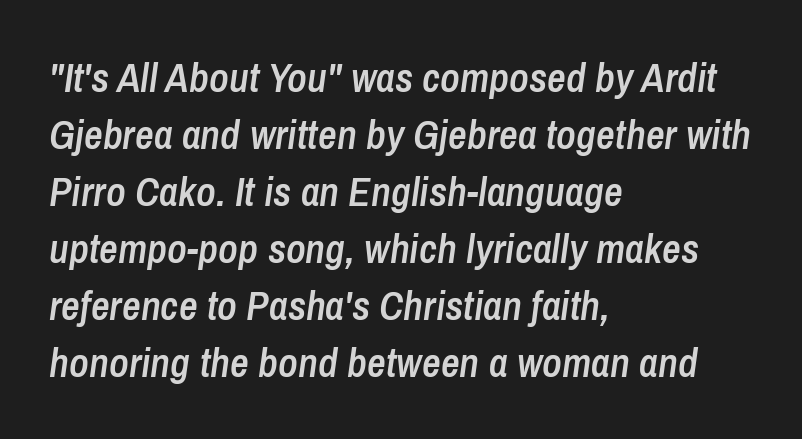
Students, observe: this is what conventionally led text looks like. The axis of the letterforms is tilted away from vertical. Proportional: the letters do not fall into vertical columns. How are the letters spaced? Ordinarily, with no added tracking. Emphasis by weight is partial: semibold. Clear beneath every line of the passage.
